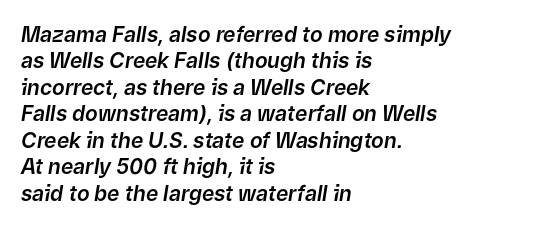
Descenders hang freely into open space. The rendering keeps characters at their native spacing. The passage shown leans; its letterforms are oblique. These lines are set flush left with a ragged right edge. Horizontal bands of white between lines are of average thickness.
